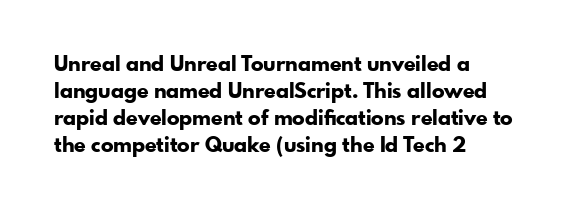
The image shows 21 px bold type, upright; set left-aligned, normal line spacing (1.28x), normal letter spacing, not underlined.
